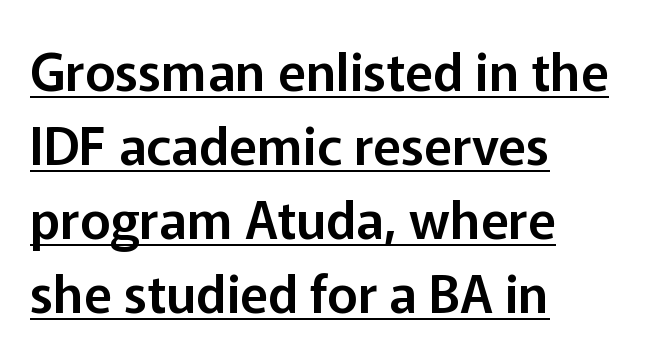
Q: Is the text italic (slanted)? A: No, it is upright.
Q: Is the typeface a serif or a sans-serif typeface? A: Sans-serif.
Q: Is the text underlined? A: Yes.
Q: How is the paragraph aligned? A: Left-aligned.
Q: Is the spacing between letters normal or unusually wide? A: Normal.
Q: Is the spacing between lines tight, normal or loose? A: Normal.
Q: Width (condensed, normal, or wide)? A: Normal.
Q: Stroke contrast? A: Low.
Q: x-height? A: Medium.
Q: Monospaced? A: No.
